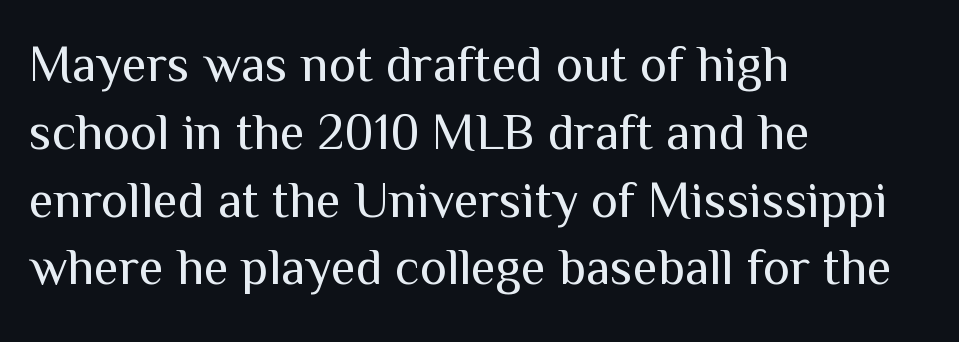
{"serif": "no", "italic": "no", "bold": "no", "weight": "regular", "width": "normal", "stroke_contrast": "medium", "x_height": "medium", "monospaced": "no", "underline": "no", "align": "left", "line_spacing": "normal", "line_spacing_ratio": 1.33, "letter_spacing": "normal", "letter_spacing_em": 0.0, "glyph_px": 51}
